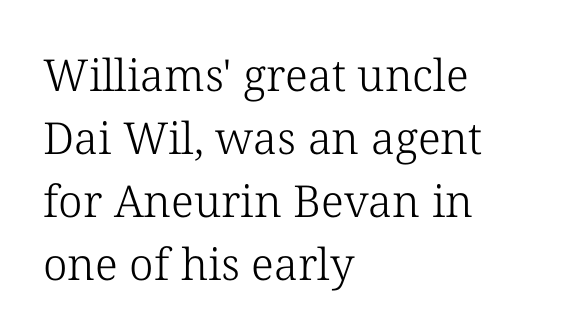
Q: Is the text bold? A: No.
Q: Is the text italic (slanted)? A: No, it is upright.
Q: Is the typeface a serif or a sans-serif typeface? A: Serif.
Q: Is the text underlined? A: No.
Q: How is the paragraph aligned? A: Left-aligned.
Q: Is the spacing between letters normal or unusually wide? A: Normal.
Q: Is the spacing between lines tight, normal or loose? A: Normal.
Q: Width (condensed, normal, or wide)? A: Normal.
Q: Stroke contrast? A: Low.
Q: x-height? A: Medium.
Q: Monospaced? A: No.
